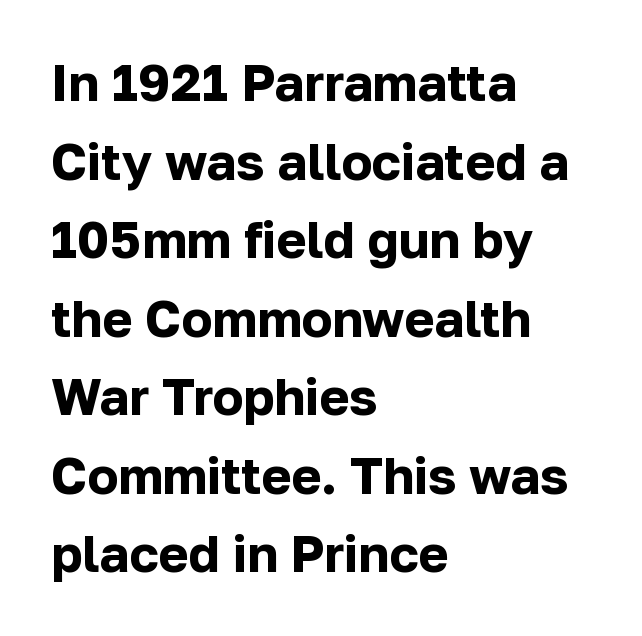
{"serif": "no", "italic": "no", "bold": "yes", "weight": "bold", "width": "normal", "stroke_contrast": "low", "x_height": "medium", "monospaced": "no", "underline": "no", "align": "left", "line_spacing": "normal", "line_spacing_ratio": 1.54, "letter_spacing": "normal", "letter_spacing_em": 0.0, "glyph_px": 51}
